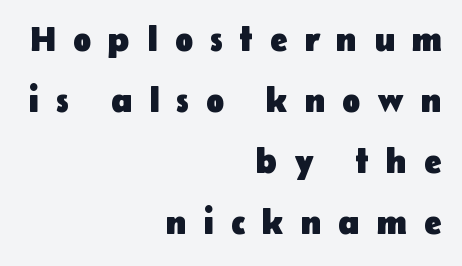
The lettering stays uniformly vertical, giving the passage a roman look. The font is running at its bold setting. Each letter keeps its own natural width here, so spacing adapts to shape. Serif or sans? Sans — the stroke terminals are bare. Which margin do the lines hug? The right one — the left edge is uneven. How are the letters spaced? Widely, with obvious added tracking.
